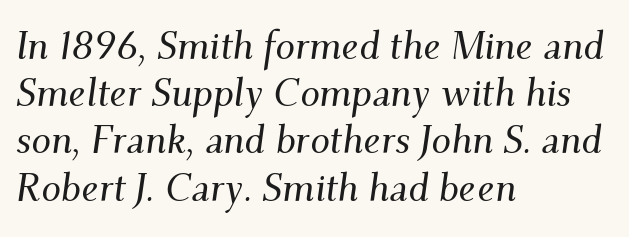
The image shows 39 px serif type, italic (leaning right); set left-aligned, line spacing 1.21x, normal letter spacing, not underlined; medium stroke contrast and a small x-height.
